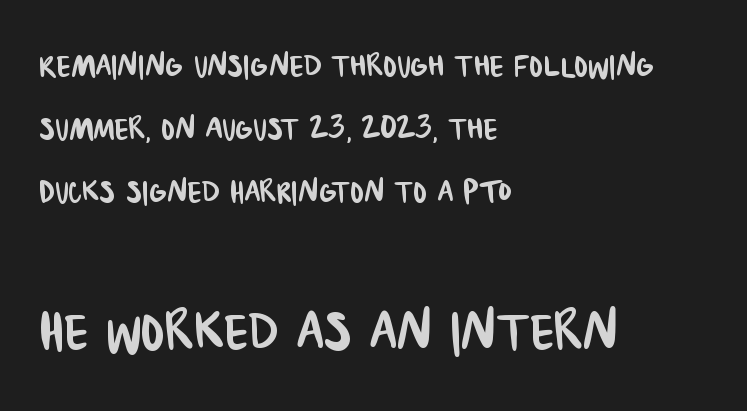
{"serif": "no", "width": "condensed", "stroke_contrast": "low", "x_height": "large", "monospaced": "no", "underline": "no", "align": "left", "line_spacing": "normal", "line_spacing_ratio": 1.54, "letter_spacing": "normal", "letter_spacing_em": 0.0, "larger_block": "second", "size_ratio": 1.73, "glyph_px": 71}
